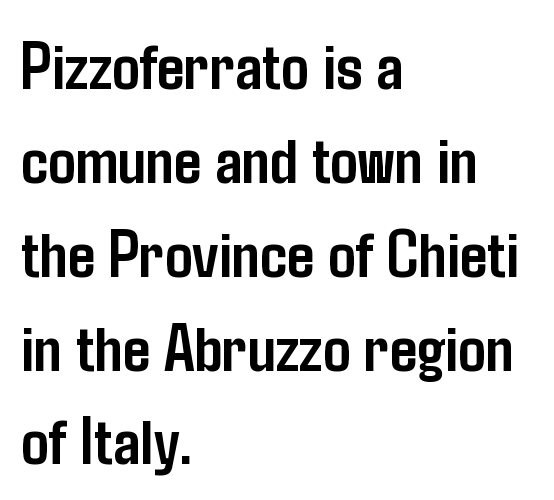
Q: Is the text bold? A: Yes.
Q: Is the text italic (slanted)? A: No, it is upright.
Q: Is the typeface a serif or a sans-serif typeface? A: Sans-serif.
Q: Is the text underlined? A: No.
Q: How is the paragraph aligned? A: Left-aligned.
Q: Is the spacing between letters normal or unusually wide? A: Normal.
Q: Is the spacing between lines tight, normal or loose? A: Normal.
Q: Width (condensed, normal, or wide)? A: Condensed.
Q: Stroke contrast? A: Low.
Q: x-height? A: Medium.
Q: Monospaced? A: No.
